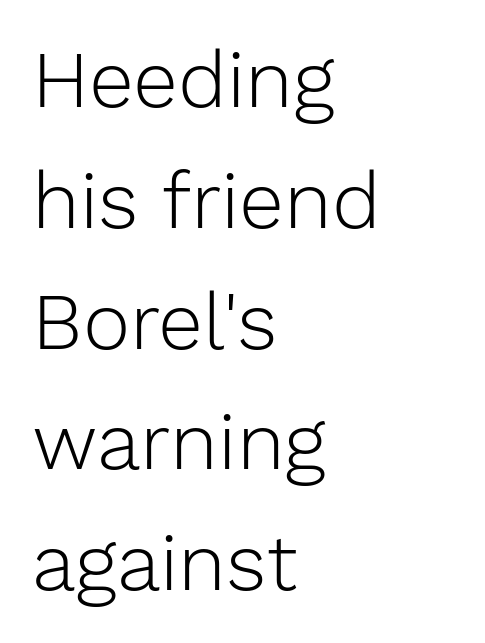
Q: Is the text bold? A: No.
Q: Is the text italic (slanted)? A: No, it is upright.
Q: Is the typeface a serif or a sans-serif typeface? A: Sans-serif.
Q: Is the text underlined? A: No.
Q: How is the paragraph aligned? A: Left-aligned.
Q: Is the spacing between letters normal or unusually wide? A: Normal.
Q: Is the spacing between lines tight, normal or loose? A: Normal.
Q: Width (condensed, normal, or wide)? A: Normal.
Q: Stroke contrast? A: Low.
Q: x-height? A: Medium.
Q: Monospaced? A: No.
